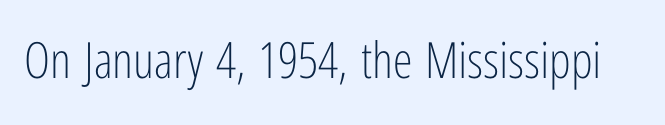
{"serif": "no", "italic": "no", "bold": "no", "weight": "light", "width": "condensed", "stroke_contrast": "low", "x_height": "medium", "monospaced": "no", "underline": "no", "letter_spacing": "normal", "letter_spacing_em": 0.0, "glyph_px": 50}
